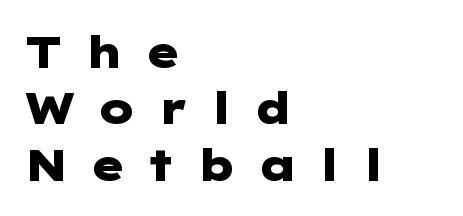
Q: Is the text bold? A: Yes.
Q: Is the text italic (slanted)? A: No, it is upright.
Q: Is the typeface a serif or a sans-serif typeface? A: Sans-serif.
Q: Is the text underlined? A: No.
Q: How is the paragraph aligned? A: Left-aligned.
Q: Is the spacing between letters normal or unusually wide? A: Unusually wide.
Q: Is the spacing between lines tight, normal or loose? A: Normal.
Q: Width (condensed, normal, or wide)? A: Wide.
Q: Stroke contrast? A: Low.
Q: x-height? A: Medium.
